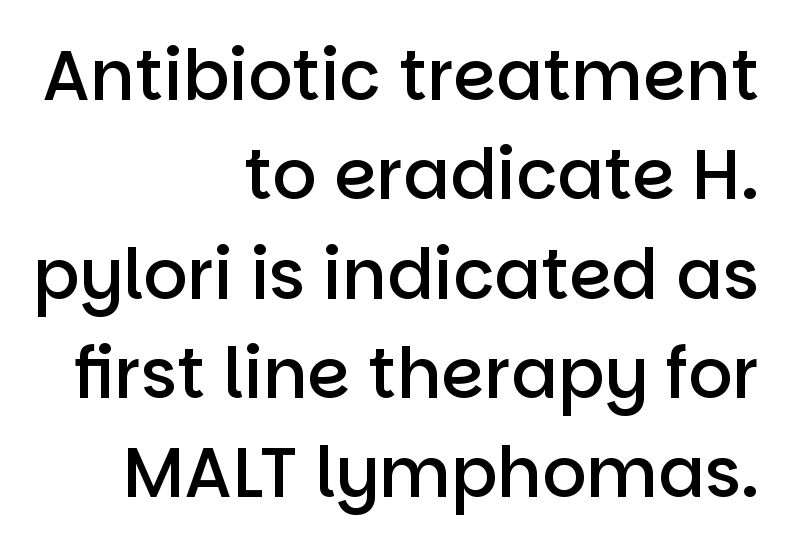
{"serif": "no", "italic": "no", "bold": "semi", "weight": "semibold", "width": "normal", "stroke_contrast": "low", "x_height": "large", "monospaced": "no", "underline": "no", "align": "right", "line_spacing": "normal", "line_spacing_ratio": 1.44, "letter_spacing": "normal", "letter_spacing_em": 0.0, "glyph_px": 69}
